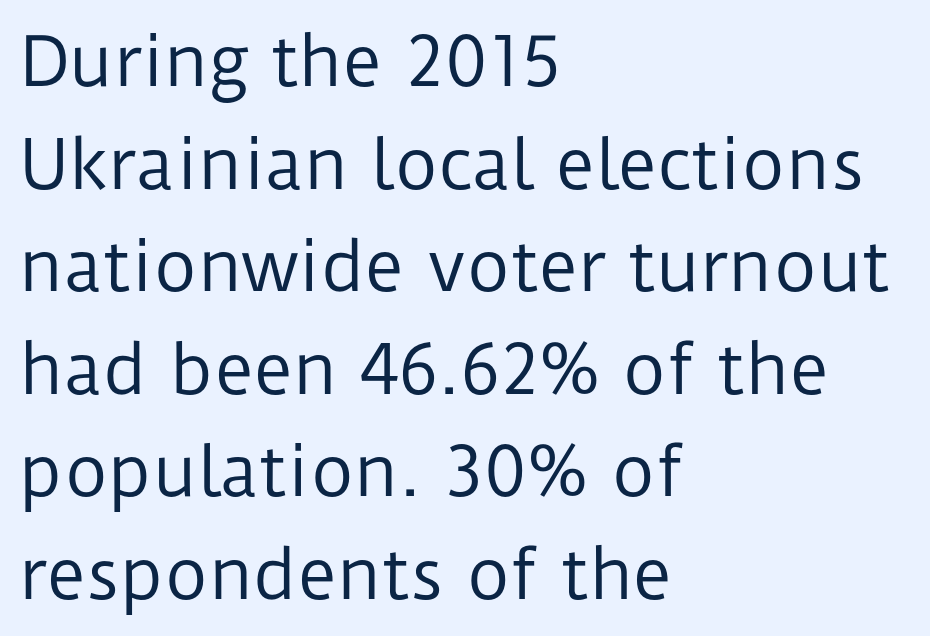
The image shows 67 px regular-weight sans-serif type, upright; set left-aligned, normal line spacing (1.53x), normal letter spacing, not underlined; low stroke contrast and a medium x-height.
